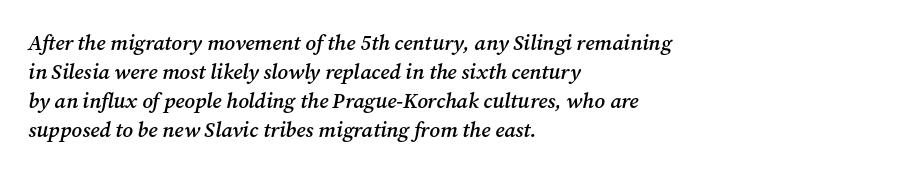
Notice how the passage keeps a crisp vertical edge on the left only. Every character sits at an angle, as italics do. The string is rendered with underlining switched off. Weight: semibold (demi). In terms of letterspacing, this is plain default setting.
